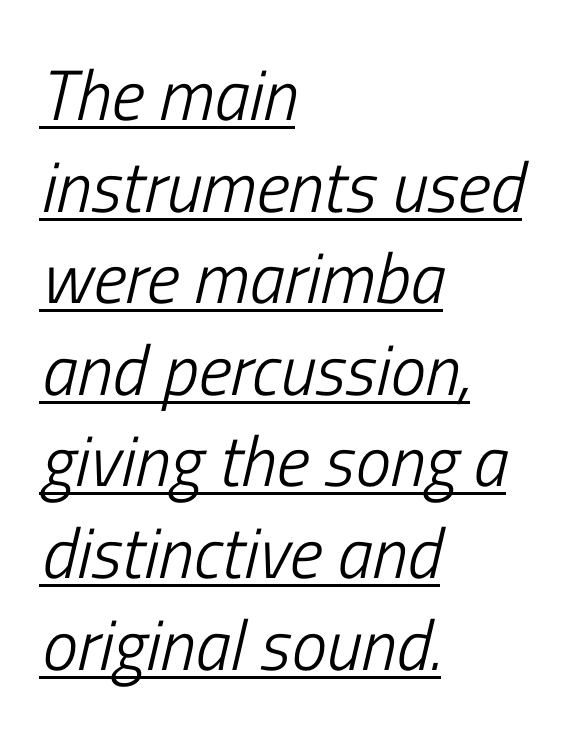
The image shows 71 px light, condensed type, italic (leaning right); set left-aligned, normal line spacing (1.29x), normal letter spacing, underlined; low stroke contrast and a medium x-height.
